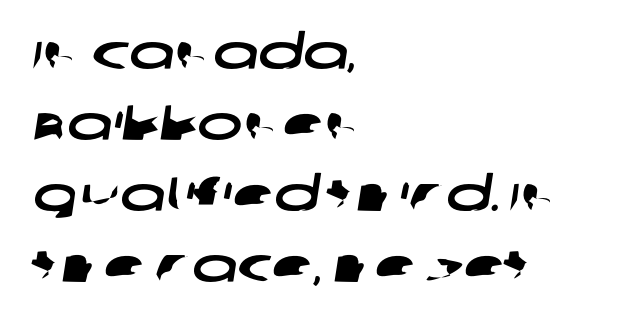
{"serif": "no", "width": "wide", "stroke_contrast": "low", "x_height": "large", "monospaced": "no", "underline": "no", "align": "left", "line_spacing": "normal", "line_spacing_ratio": 1.48, "letter_spacing": "normal", "letter_spacing_em": 0.0, "glyph_px": 48}
